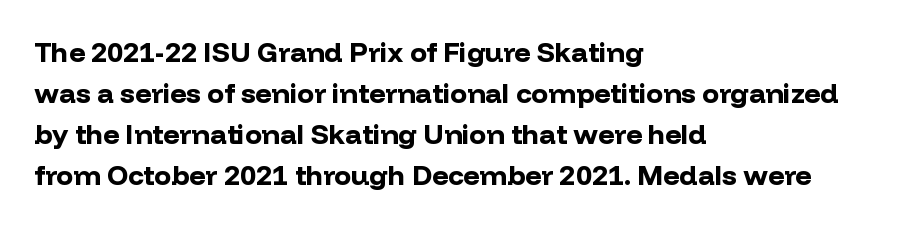
Q: Is the text bold? A: Yes.
Q: Is the text italic (slanted)? A: No, it is upright.
Q: Is the typeface a serif or a sans-serif typeface? A: Sans-serif.
Q: Is the text underlined? A: No.
Q: How is the paragraph aligned? A: Left-aligned.
Q: Is the spacing between letters normal or unusually wide? A: Normal.
Q: Is the spacing between lines tight, normal or loose? A: Normal.
Q: Width (condensed, normal, or wide)? A: Normal.
Q: Stroke contrast? A: Low.
Q: x-height? A: Medium.
Q: Monospaced? A: No.
